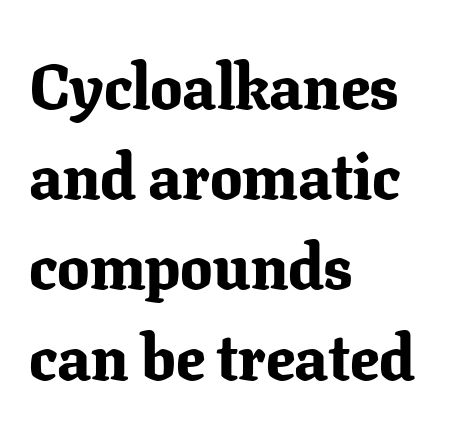
Tall strokes in this sample are plumb rather than angled. Proportional: the letters do not fall into vertical columns. What stands out about the letter spacing? Nothing — it is the standard amount. In CSS terms this would be text-align: left.
